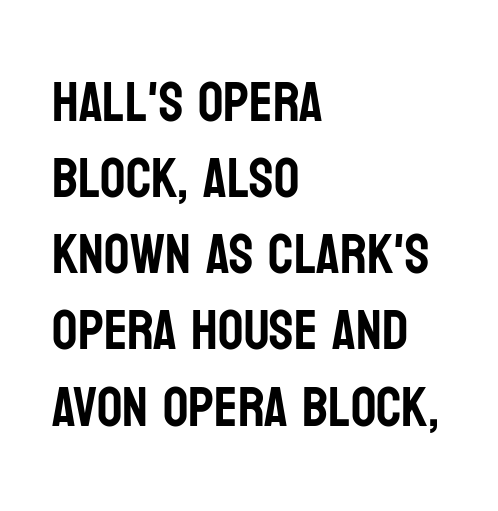
Type style note: lacks serifs. Beneath every word, the page is bare. A classic flush-left, rag-right setting is used for this passage. Every stem runs plumb, perpendicular to the baseline.
